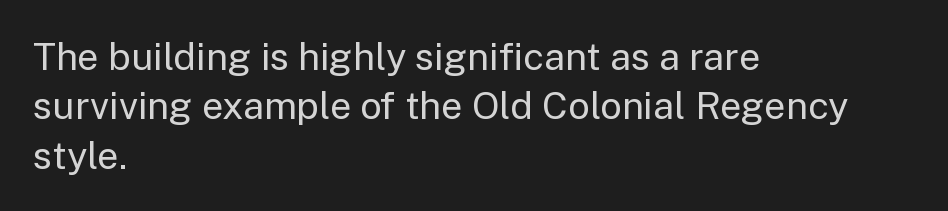
Q: Is the text bold? A: No.
Q: Is the text italic (slanted)? A: No, it is upright.
Q: Is the typeface a serif or a sans-serif typeface? A: Sans-serif.
Q: Is the text underlined? A: No.
Q: How is the paragraph aligned? A: Left-aligned.
Q: Is the spacing between letters normal or unusually wide? A: Normal.
Q: Is the spacing between lines tight, normal or loose? A: Normal.
Q: Width (condensed, normal, or wide)? A: Normal.
Q: Stroke contrast? A: Low.
Q: x-height? A: Medium.
Q: Monospaced? A: No.
